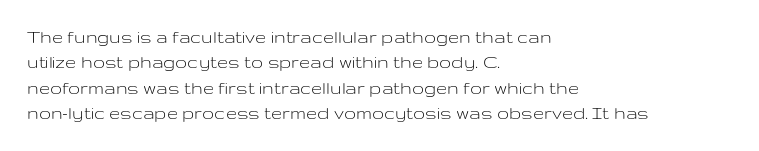
Q: Is the text bold? A: No.
Q: Is the text italic (slanted)? A: No, it is upright.
Q: Is the text underlined? A: No.
Q: How is the paragraph aligned? A: Left-aligned.
Q: Is the spacing between letters normal or unusually wide? A: Normal.
Q: Is the spacing between lines tight, normal or loose? A: Normal.
